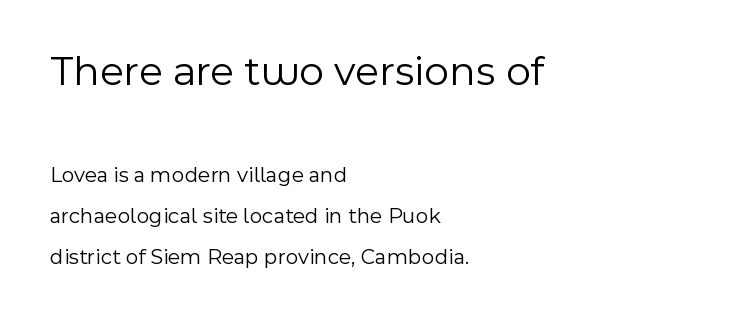
Type without underlining. Caption: upper text group enlarged, lower text group reduced. The passage is arranged the way most books set body copy — flush left. Letter spacing: default.
